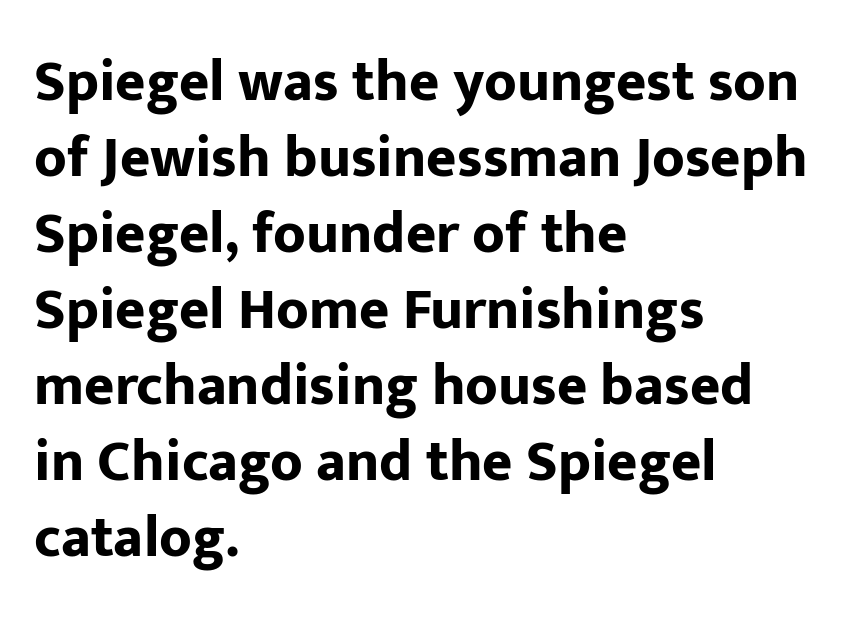
{"serif": "no", "italic": "no", "bold": "yes", "weight": "bold", "width": "normal", "stroke_contrast": "low", "x_height": "medium", "monospaced": "no", "underline": "no", "align": "left", "line_spacing": "normal", "line_spacing_ratio": 1.31, "letter_spacing": "normal", "letter_spacing_em": 0.0, "glyph_px": 58}
